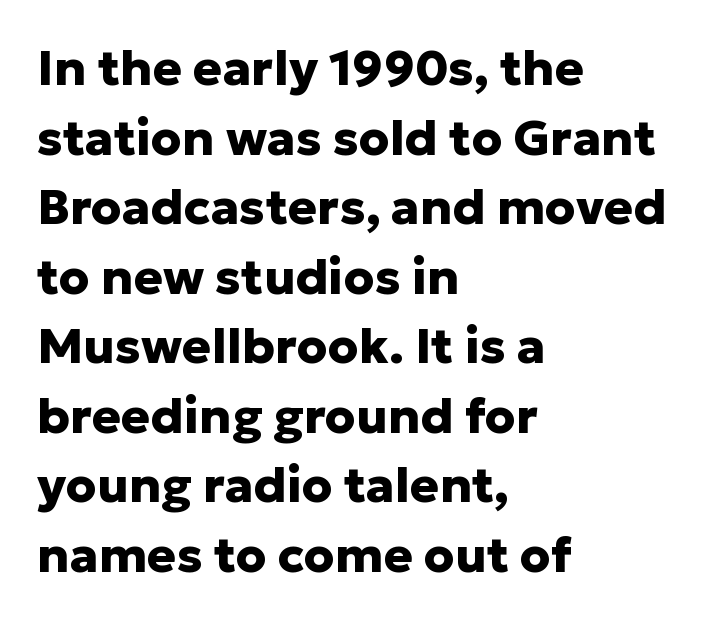
The image shows 49 px heavy sans-serif type, upright; set left-aligned, normal line spacing (1.42x), normal letter spacing, not underlined; low stroke contrast and a medium x-height.
